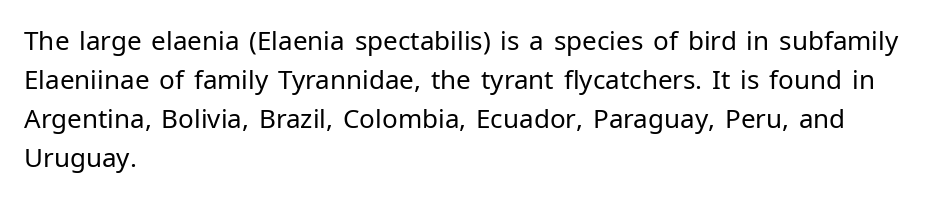
Q: Is the text bold? A: No.
Q: Is the text italic (slanted)? A: No, it is upright.
Q: Is the text underlined? A: No.
Q: How is the paragraph aligned? A: Left-aligned.
Q: Is the spacing between letters normal or unusually wide? A: Normal.
Q: Is the spacing between lines tight, normal or loose? A: Normal.
